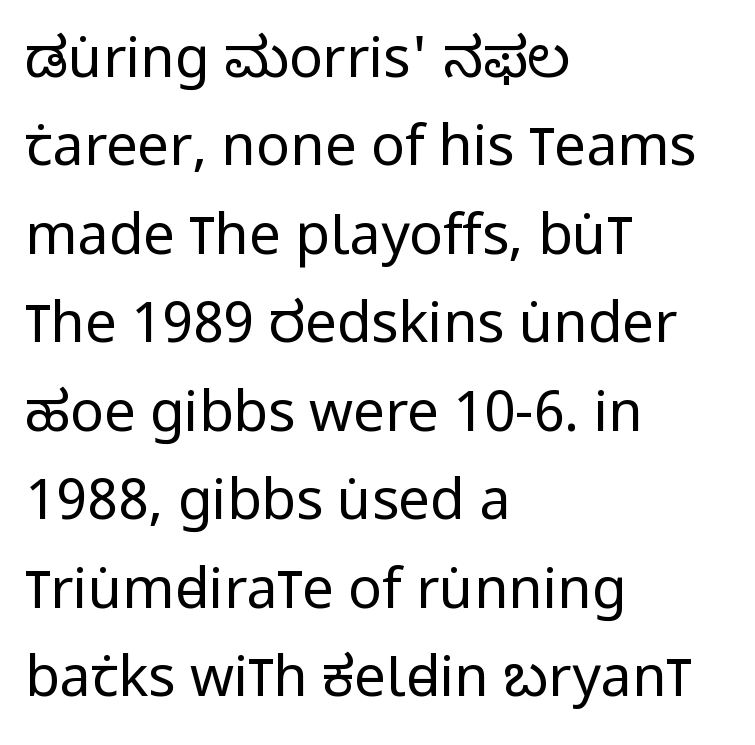
The image shows 56 px regular-weight, condensed sans-serif type, upright; set left-aligned, normal line spacing (1.58x), normal letter spacing, not underlined; low stroke contrast and a large x-height.
